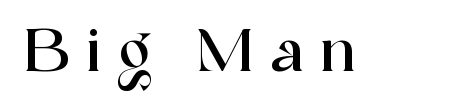
Q: Is the text italic (slanted)? A: No, it is upright.
Q: Is the typeface a serif or a sans-serif typeface? A: Serif.
Q: Is the text underlined? A: No.
Q: Is the spacing between letters normal or unusually wide? A: Unusually wide.
Q: Width (condensed, normal, or wide)? A: Normal.
Q: x-height? A: Medium.
Q: Monospaced? A: No.
